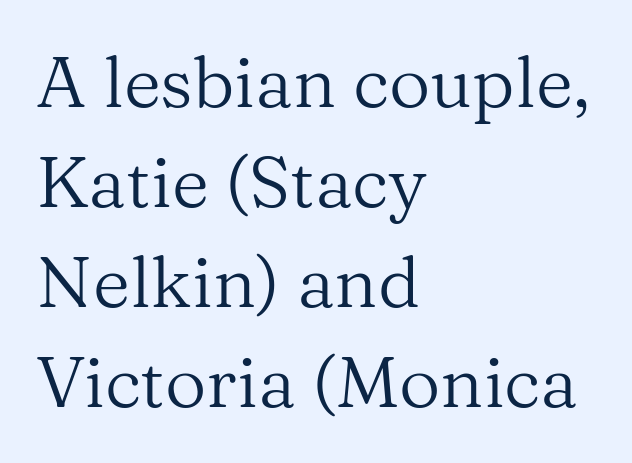
The image shows 72 px regular-weight serif type, upright; set left-aligned, normal line spacing (1.39x), normal letter spacing, not underlined; medium stroke contrast and a medium x-height.
